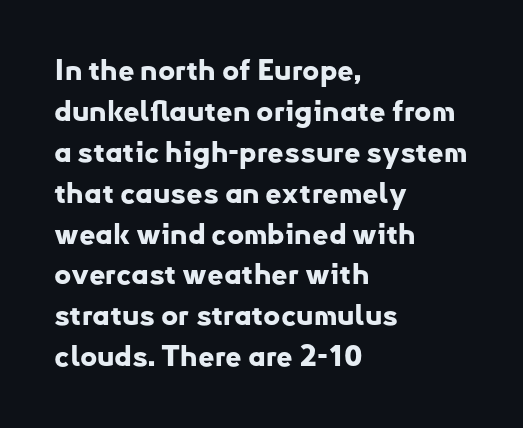
{"serif": "no", "italic": "no", "bold": "yes", "weight": "bold", "width": "normal", "stroke_contrast": "low", "x_height": "small", "monospaced": "no", "underline": "no", "align": "left", "line_spacing": "normal", "line_spacing_ratio": 1.41, "letter_spacing": "normal", "letter_spacing_em": 0.0, "glyph_px": 29}
